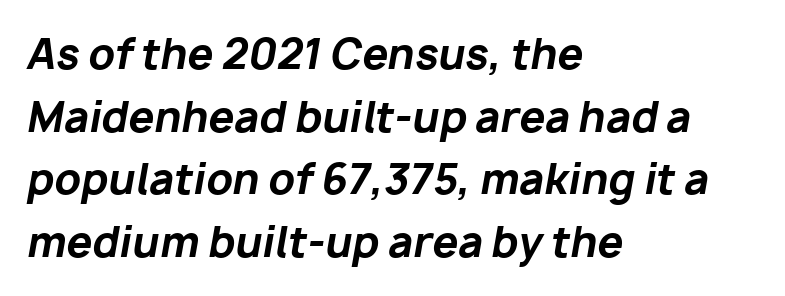
The image shows 41 px bold type, italic (leaning right); set left-aligned, normal line spacing (1.53x), normal letter spacing, not underlined; low stroke contrast and a medium x-height.
